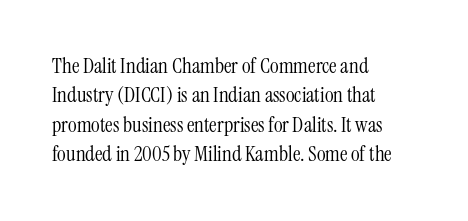
A clean baseline with only descenders dipping below it. If you drew a line through each stem, it would be perfectly vertical. Honestly, the row spacing looks completely unremarkable. Is this a heavy cut? Hardly; it is regular or lighter.
